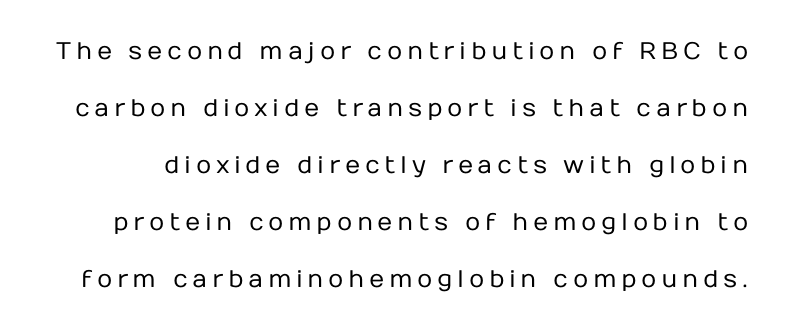
Q: Is the text bold? A: No.
Q: Is the text italic (slanted)? A: No, it is upright.
Q: Is the text underlined? A: No.
Q: Is the spacing between lines tight, normal or loose? A: Loose.
